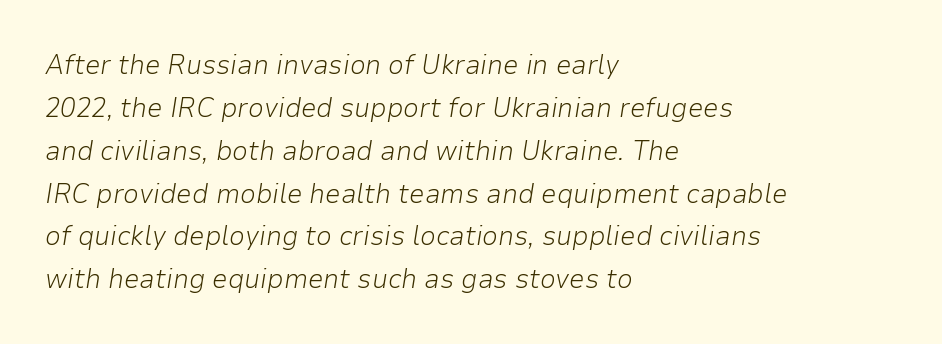
{"italic": "yes", "lean": "right", "slant_degrees": 9, "bold": "no", "weight": "light", "width": "normal", "stroke_contrast": "low", "x_height": "medium", "monospaced": "no", "underline": "no", "align": "left", "line_spacing": "normal", "line_spacing_ratio": 1.53, "letter_spacing": "normal", "letter_spacing_em": 0.0, "glyph_px": 28}
